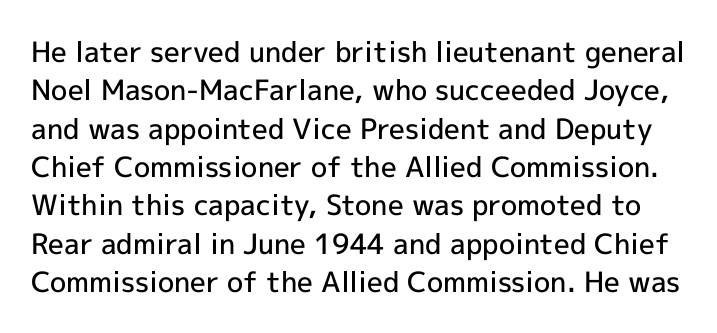
Check the space under the baseline: it is left empty. Notice the strokes are somewhat thickened but not fully heavy: this is a semibold. Tall strokes in this sample are plumb rather than angled. The letters advance in unequal steps, a hallmark of proportional type. Line spacing here is normal.
